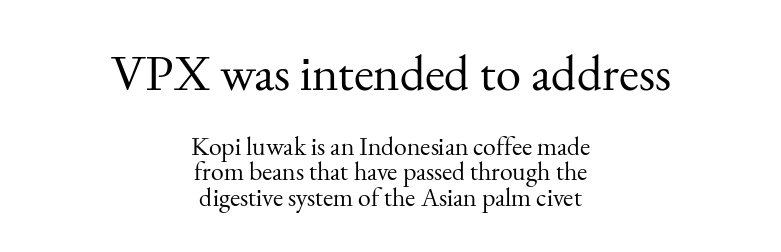
The image shows 51 px regular-weight serif type, upright; set centered, tight line spacing (0.97x), normal letter spacing, not underlined; the first (top) block is 1.96x larger; medium stroke contrast and a small x-height.
